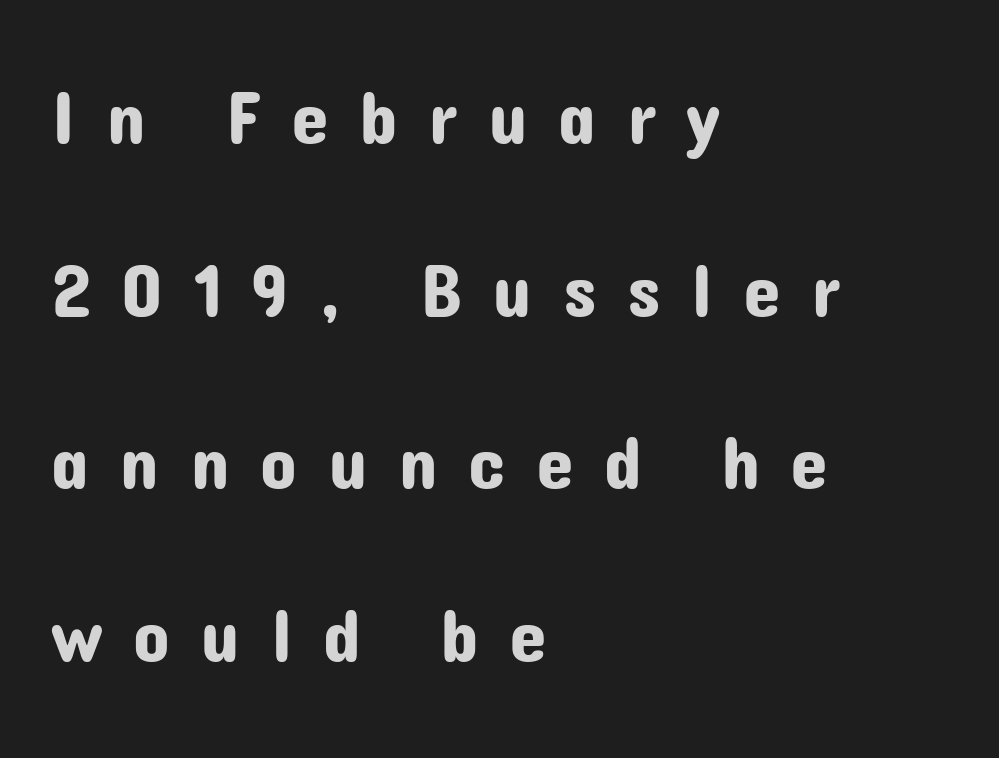
The lettering stays uniformly vertical, giving the passage a roman look. To sum up the face: it is a sans, with no serifs. The space beneath each line is pristine and unruled. Horizontally, the lines are justified to the leading edge only.
